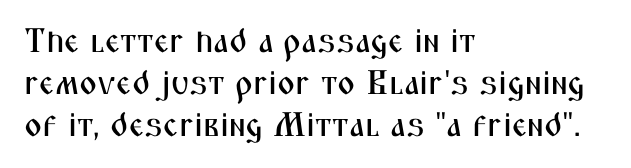
The image shows 34 px condensed sans-serif type, upright; set left-aligned, line spacing 1.24x, normal letter spacing, not underlined; medium stroke contrast and a medium x-height.
